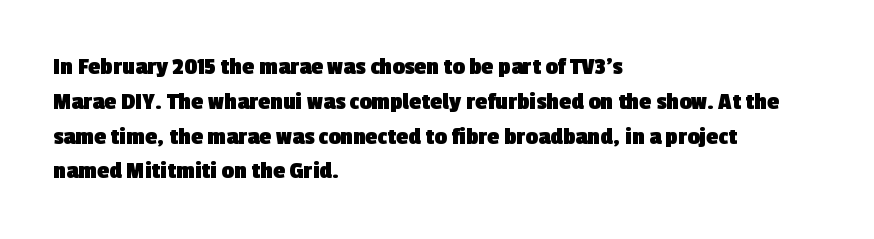
Q: Is the text bold? A: Yes.
Q: Is the text underlined? A: No.
Q: How is the paragraph aligned? A: Left-aligned.
Q: Is the spacing between letters normal or unusually wide? A: Normal.
Q: Is the spacing between lines tight, normal or loose? A: Normal.
